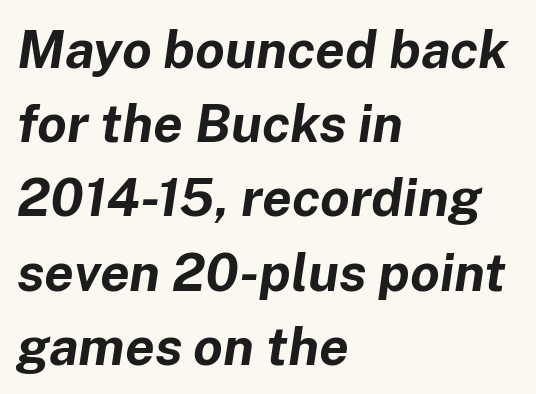
The face used here has a pronounced slope to its letters. Heavy, bold letterforms. Normally led — the rows are evenly, conventionally spaced. Here the designer chose a conventional face with non-uniform glyph widths. Plain, unruled lines of type.
